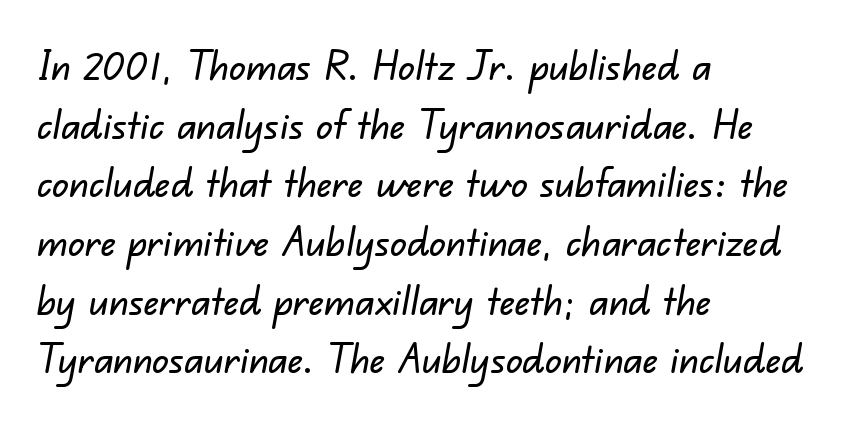
The image shows 41 px sans-serif type; set left-aligned, normal line spacing (1.43x), normal letter spacing, not underlined; low stroke contrast and a small x-height.
